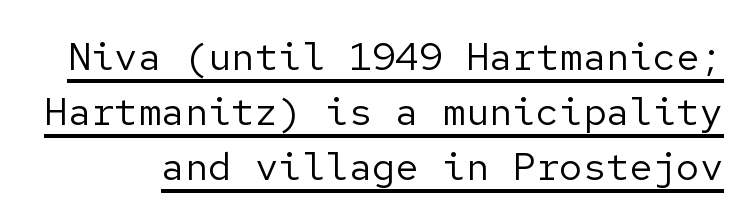
The image shows 39 px regular-weight sans-serif type, upright; set normal line spacing (1.41x), normal letter spacing, underlined; low stroke contrast and a medium x-height.
